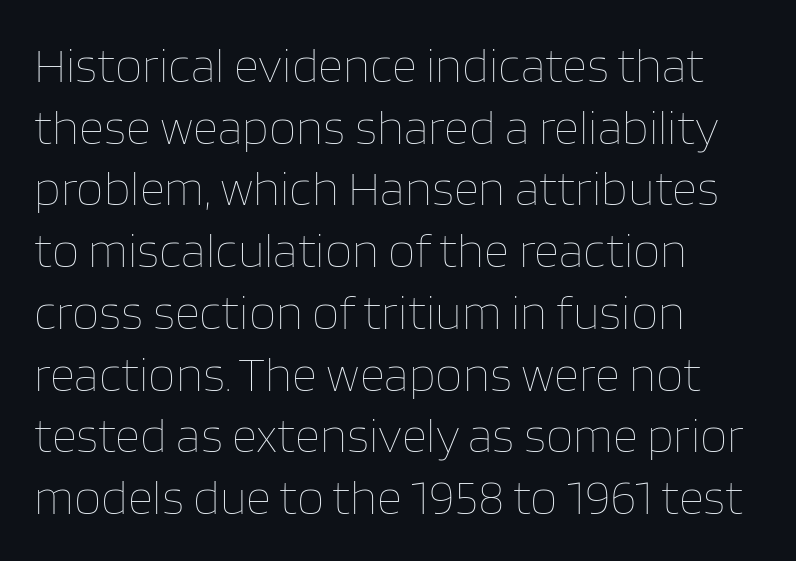
{"italic": "no", "bold": "no", "weight": "thin", "width": "normal", "stroke_contrast": "low", "x_height": "large", "monospaced": "no", "underline": "no", "align": "left", "line_spacing": "normal", "line_spacing_ratio": 1.26, "letter_spacing": "normal", "letter_spacing_em": 0.0, "glyph_px": 49}
